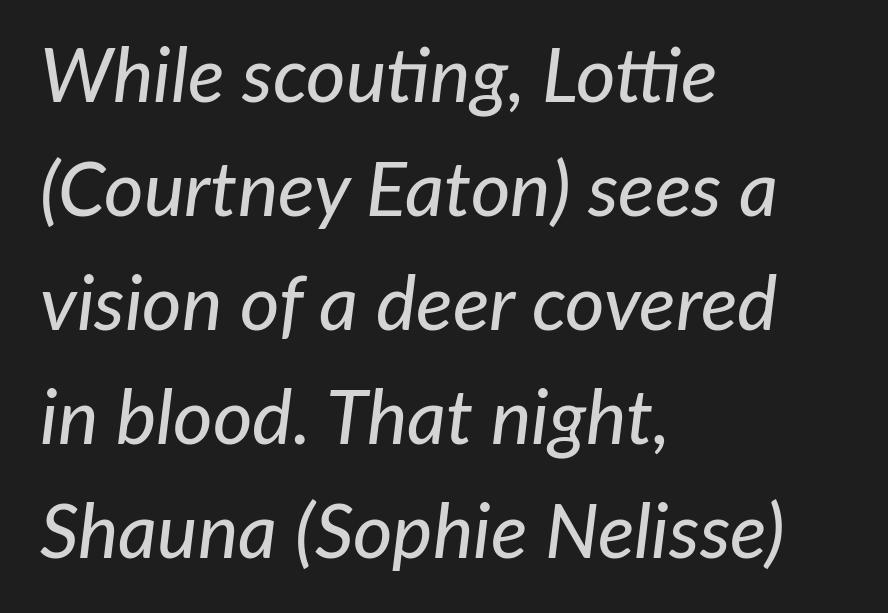
The image shows 76 px text type, italic (leaning right); set left-aligned, normal line spacing (1.5x), normal letter spacing, not underlined; low stroke contrast and a medium x-height.
